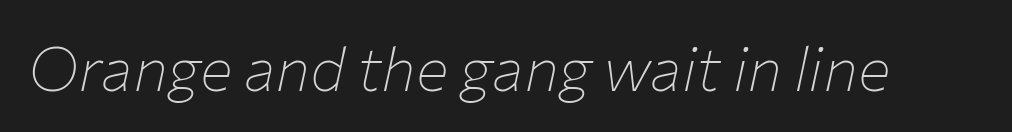
The image shows 61 px thin type, italic (leaning right); set normal letter spacing, not underlined; low stroke contrast and a medium x-height.
